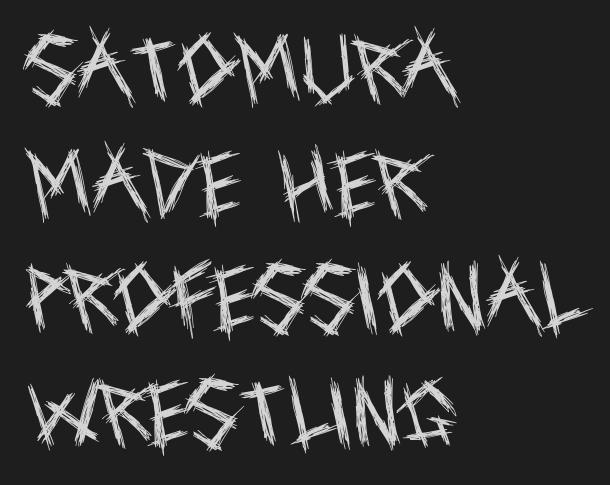
{"serif": "no", "italic": "no", "bold": "no", "weight": "regular", "width": "condensed", "x_height": "large", "monospaced": "no", "underline": "no", "align": "left", "line_spacing": "normal", "line_spacing_ratio": 1.55, "letter_spacing": "normal", "letter_spacing_em": 0.0, "glyph_px": 74}
